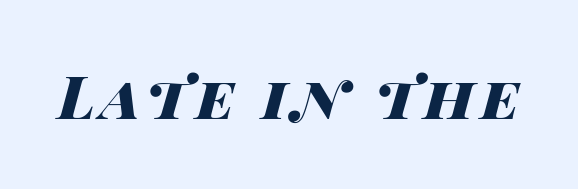
{"italic": "yes", "lean": "right", "slant_degrees": 14, "bold": "yes", "weight": "heavy", "width": "wide", "stroke_contrast": "high", "x_height": "large", "monospaced": "no", "underline": "no", "glyph_px": 60}
